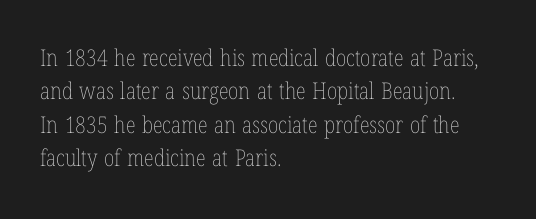
{"italic": "no", "bold": "no", "underline": "no", "align": "left", "line_spacing": "normal", "line_spacing_ratio": 1.45, "letter_spacing": "normal", "letter_spacing_em": 0.0, "glyph_px": 23}
